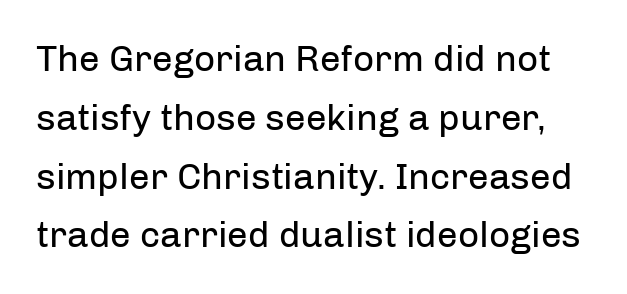
Just letters on the line, the space beneath them empty. Ordinary non-slanted type is in use. The passage shown is typeset with a sans-serif family. The passage shown is not bold in any degree.
